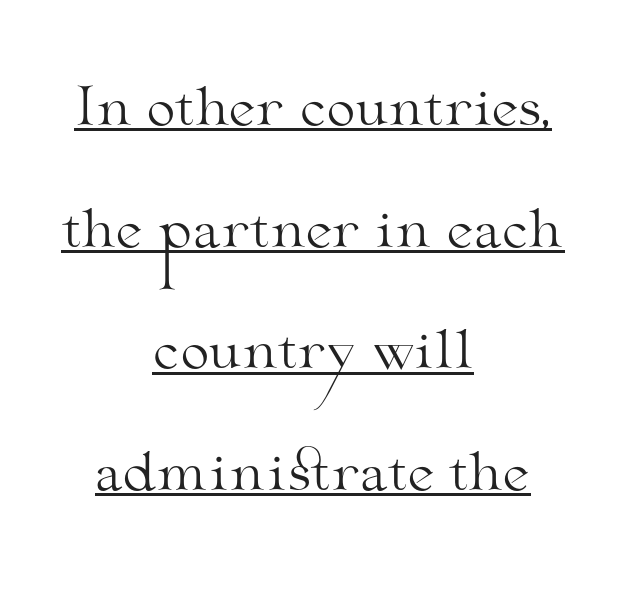
{"serif": "yes", "italic": "no", "bold": "no", "weight": "light", "width": "wide", "stroke_contrast": "medium", "x_height": "small", "monospaced": "no", "underline": "yes", "align": "center", "line_spacing": "loose", "line_spacing_ratio": 2.34, "letter_spacing": "normal", "letter_spacing_em": 0.0, "glyph_px": 52}
